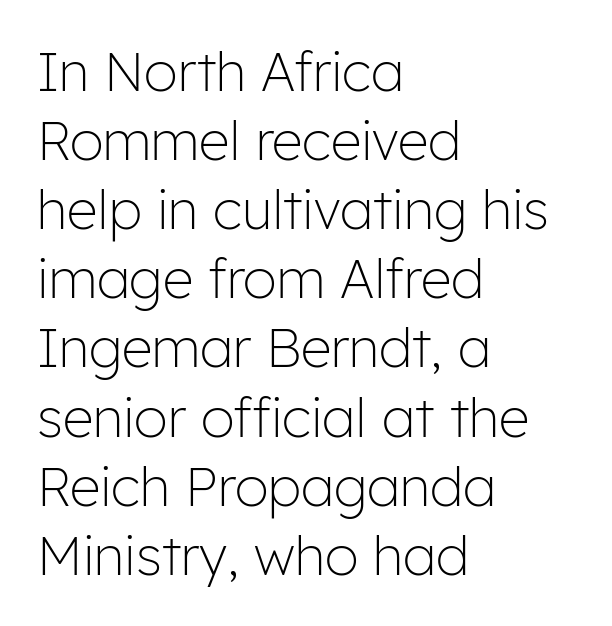
Does the copy run flush right? No — it runs flush left. Short note: letters normally spaced. The type sits square on the baseline with zero lean. This sample has the flowing, uneven cadence of proportional lettering. What's the leading like? Ordinary, nothing unusual. The zone under the glyphs is completely vacant.
